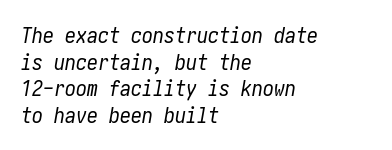
The image shows 22 px text type, italic (leaning right); set left-aligned, line spacing 1.21x, normal letter spacing, not underlined.
